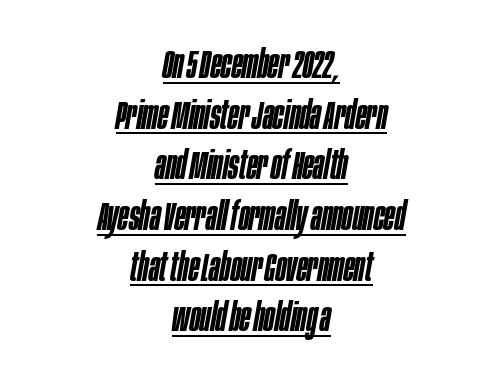
Q: Is the text bold? A: Semi-bold.
Q: Is the text italic (slanted)? A: Yes, it leans right by about 10 degrees.
Q: Is the text underlined? A: Yes.
Q: How is the paragraph aligned? A: Centered.
Q: Is the spacing between letters normal or unusually wide? A: Normal.
Q: Is the spacing between lines tight, normal or loose? A: Normal.
Q: Width (condensed, normal, or wide)? A: Condensed.
Q: Stroke contrast? A: Low.
Q: x-height? A: Large.
Q: Monospaced? A: No.
